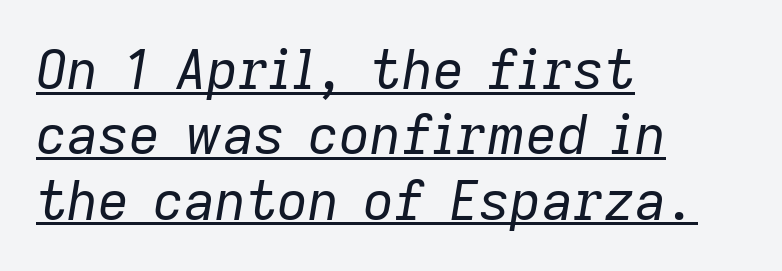
The passage shown leans; its letterforms are oblique. The passage shown is typed in a proportional face where columns would drift. The strokes are not fattened; the text isn't bold. This is underlined copy, the kind a proofreader might mark for attention. The type is set solid horizontally, with unmodified tracking. The rag falls on the right side of this text block.
